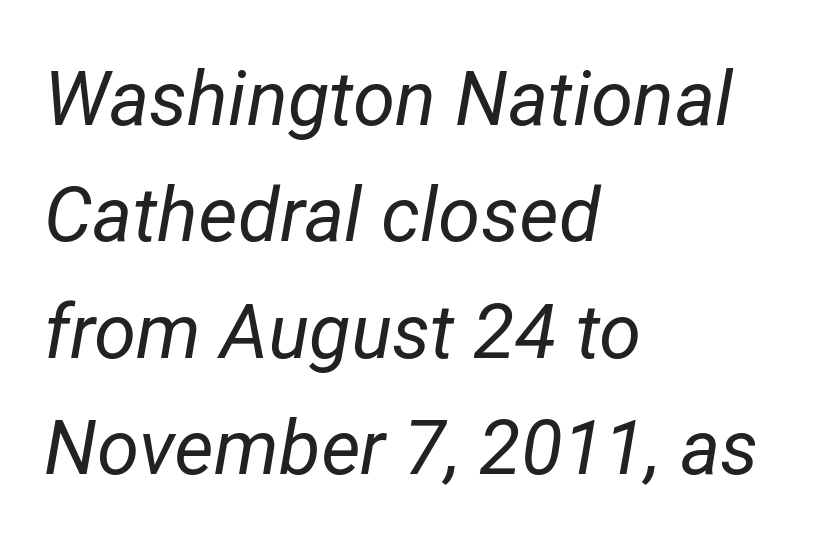
Q: Is the text bold? A: No.
Q: Is the text italic (slanted)? A: Yes, it leans right by about 12 degrees.
Q: Is the text underlined? A: No.
Q: How is the paragraph aligned? A: Left-aligned.
Q: Is the spacing between letters normal or unusually wide? A: Normal.
Q: Is the spacing between lines tight, normal or loose? A: Normal.
Q: Width (condensed, normal, or wide)? A: Normal.
Q: Stroke contrast? A: Low.
Q: x-height? A: Medium.
Q: Monospaced? A: No.
